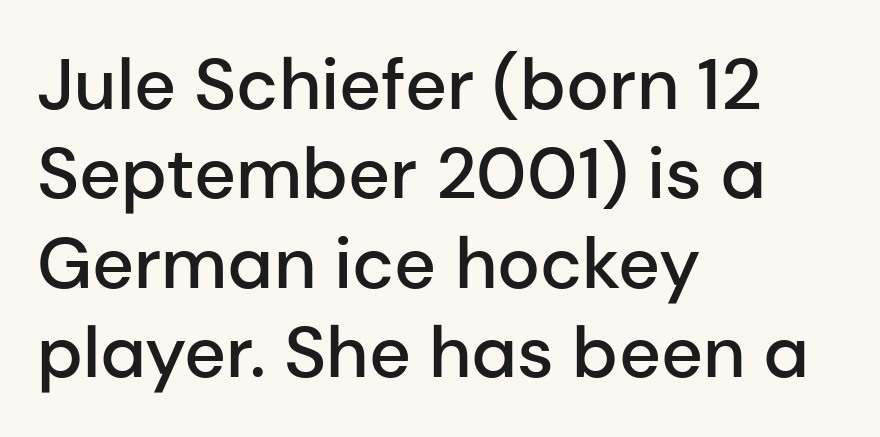
{"serif": "no", "italic": "no", "bold": "semi", "weight": "semibold", "width": "normal", "stroke_contrast": "low", "x_height": "medium", "monospaced": "no", "underline": "no", "align": "left", "line_spacing_ratio": 1.24, "letter_spacing": "normal", "letter_spacing_em": 0.0, "glyph_px": 72}
